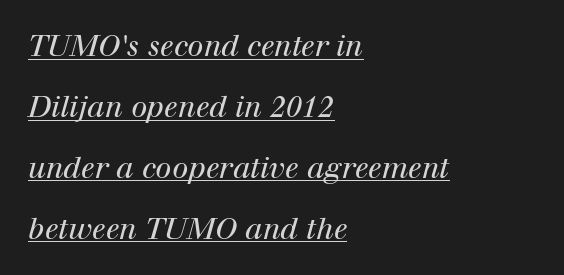
Q: Is the text bold? A: No.
Q: Is the text italic (slanted)? A: Yes, it leans right by about 12 degrees.
Q: Is the typeface a serif or a sans-serif typeface? A: Serif.
Q: Is the text underlined? A: Yes.
Q: How is the paragraph aligned? A: Left-aligned.
Q: Is the spacing between letters normal or unusually wide? A: Normal.
Q: Is the spacing between lines tight, normal or loose? A: Loose.
Q: Width (condensed, normal, or wide)? A: Normal.
Q: Stroke contrast? A: High.
Q: x-height? A: Medium.
Q: Monospaced? A: No.
